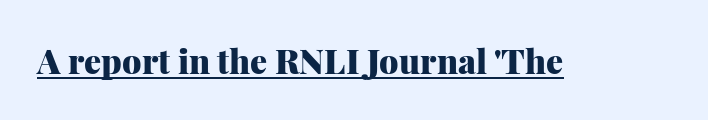
The image shows 34 px heavy serif type, upright; set normal letter spacing, underlined; medium stroke contrast and a medium x-height.
